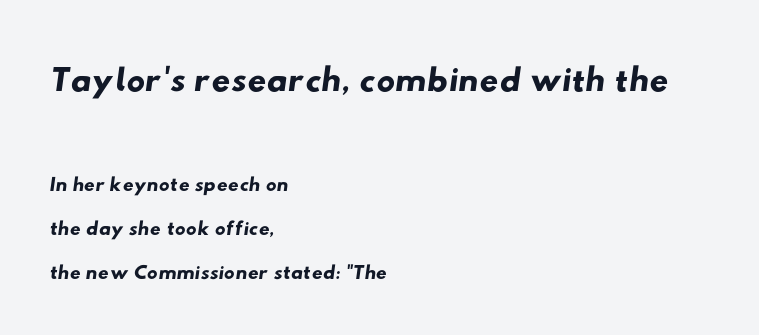
{"serif": "no", "width": "wide", "stroke_contrast": "low", "x_height": "small", "monospaced": "no", "underline": "no", "align": "left", "line_spacing": "normal", "line_spacing_ratio": 1.47, "letter_spacing": "normal", "letter_spacing_em": 0.0, "larger_block": "first", "size_ratio": 1.73, "glyph_px": 52}
